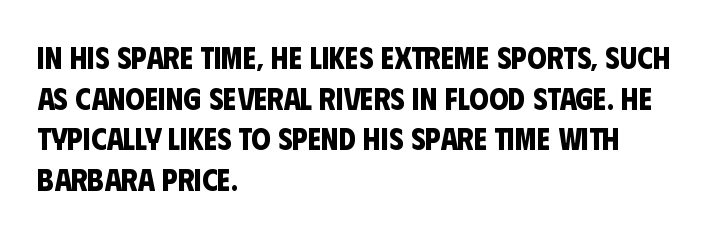
Q: Is the text bold? A: Yes.
Q: Is the typeface a serif or a sans-serif typeface? A: Sans-serif.
Q: Is the text underlined? A: No.
Q: How is the paragraph aligned? A: Left-aligned.
Q: Is the spacing between letters normal or unusually wide? A: Normal.
Q: Is the spacing between lines tight, normal or loose? A: Normal.
Q: Width (condensed, normal, or wide)? A: Condensed.
Q: Stroke contrast? A: Low.
Q: x-height? A: Large.
Q: Monospaced? A: No.
